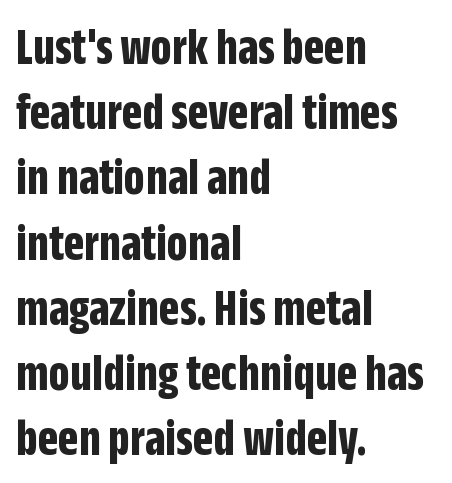
The image shows 53 px bold, condensed sans-serif type, upright; set left-aligned, line spacing 1.23x, normal letter spacing, not underlined; low stroke contrast and a large x-height.
